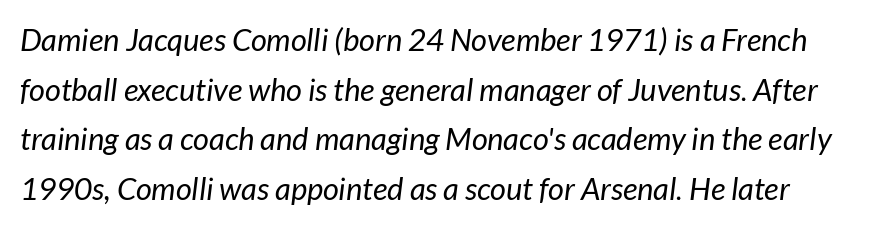
These lines were composed using italics. Rows of type keep a routine distance in the vertical direction. Summary of weight: not heavy and not bold. There is no visible air inserted between adjacent glyphs. The space beneath each line is pristine and unruled. The passage shown is typed in a proportional face where columns would drift.
